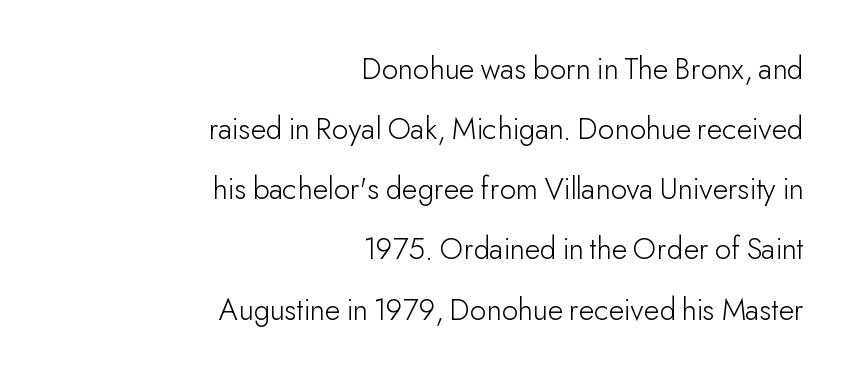
The image shows 32 px light sans-serif type, upright; set right-aligned, line spacing 1.88x, normal letter spacing, not underlined; low stroke contrast and a small x-height.
